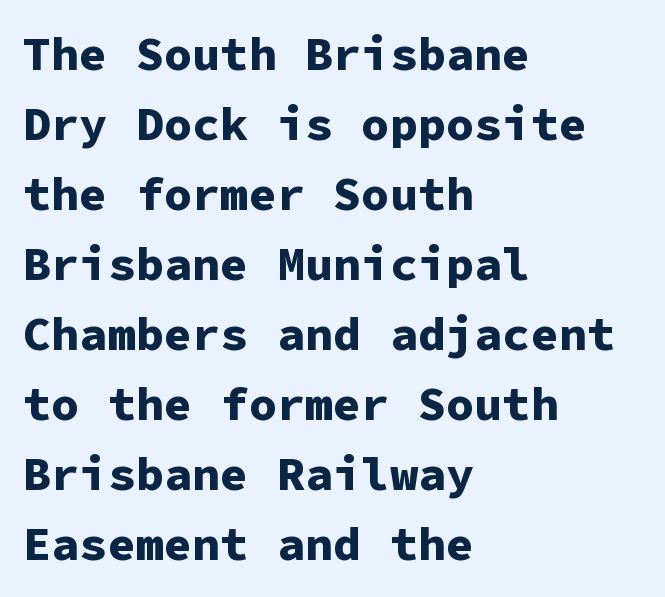
{"serif": "no", "italic": "no", "bold": "yes", "weight": "bold", "width": "normal", "stroke_contrast": "low", "x_height": "medium", "monospaced": "yes", "underline": "no", "align": "left", "line_spacing": "normal", "line_spacing_ratio": 1.49, "letter_spacing": "normal", "letter_spacing_em": 0.0, "glyph_px": 47}
